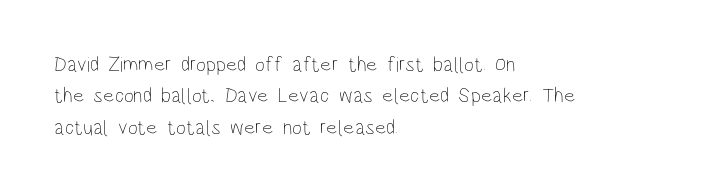
Each row of text sits above clean, open space. Italic? Not at all — the glyphs are vertical. Typeset ragged right — the left edge is the straight one. Each word holds together tightly as a unit, with standard inter-letter gaps. Interline gaps are of average width in this sample.
